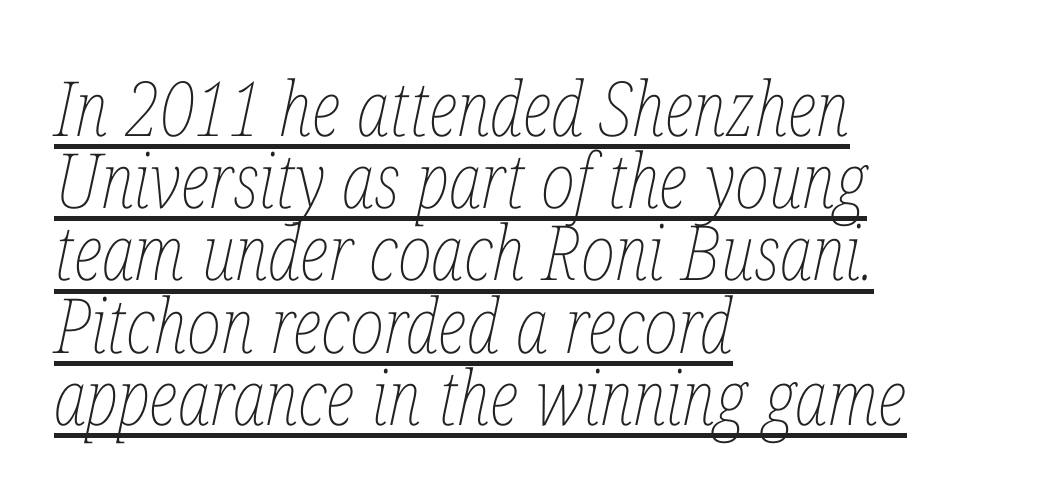
{"italic": "yes", "lean": "right", "slant_degrees": 12, "bold": "no", "weight": "thin", "width": "condensed", "stroke_contrast": "low", "x_height": "medium", "monospaced": "no", "underline": "yes", "align": "left", "line_spacing": "tight", "line_spacing_ratio": 0.95, "letter_spacing": "normal", "letter_spacing_em": 0.0, "glyph_px": 76}
